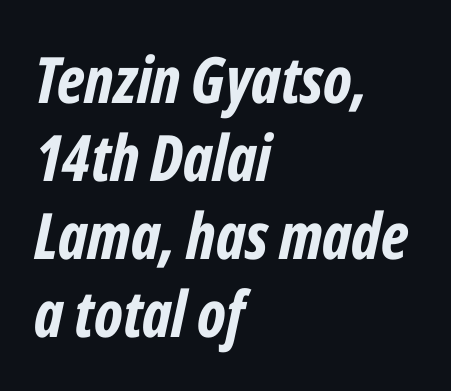
{"italic": "yes", "lean": "right", "slant_degrees": 12, "bold": "yes", "weight": "bold", "width": "condensed", "stroke_contrast": "low", "x_height": "medium", "monospaced": "no", "underline": "no", "align": "left", "line_spacing_ratio": 1.22, "letter_spacing": "normal", "letter_spacing_em": 0.0, "glyph_px": 64}
